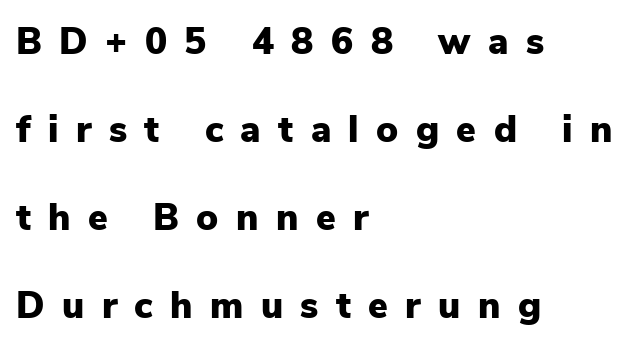
The letters stand straight up with perfectly vertical stems. Spacing verdict: proportional, widths tailored to each character. No feet cap the strokes, marking this as sans-serif type. Whoever set this chose breathing room over compactness in the vertical rhythm. The words here are not underlined.
